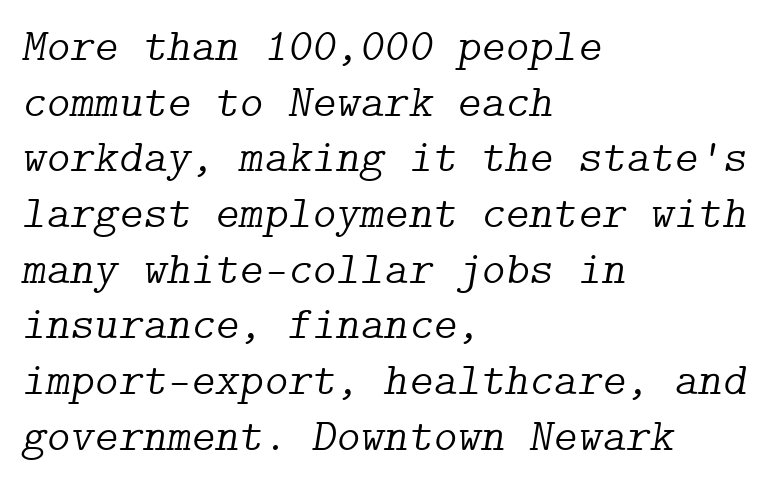
{"serif": "yes", "italic": "yes", "lean": "right", "slant_degrees": 9, "bold": "no", "weight": "light", "width": "normal", "stroke_contrast": "low", "x_height": "medium", "underline": "no", "align": "left", "line_spacing_ratio": 1.21, "letter_spacing": "normal", "letter_spacing_em": 0.0, "glyph_px": 46}
